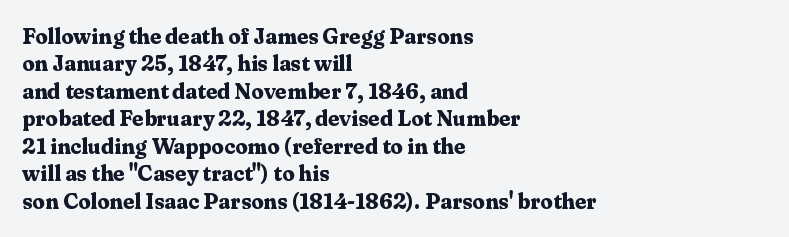
The image shows 22 px bold type, upright; set left-aligned, normal line spacing (1.25x), normal letter spacing, not underlined.
